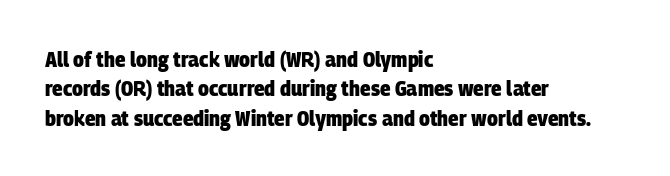
Regarding leading, the lines here are spaced in the standard way. One-word summary of the alignment: left. Honestly, the letter spacing is just normal — you wouldn't notice it. Clear beneath every line of the passage.
